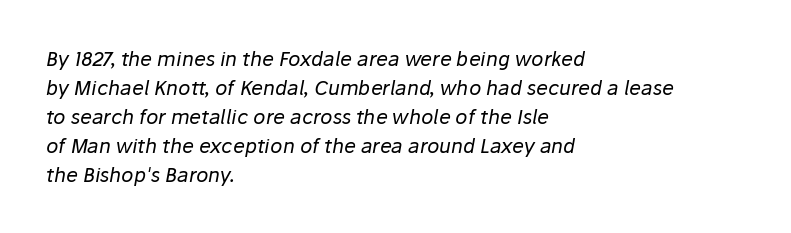
The image shows 20 px text type, italic (leaning right); set left-aligned, normal line spacing (1.45x), normal letter spacing, not underlined.
